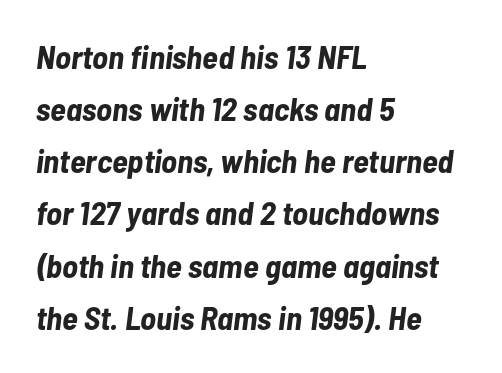
Regular leading. You could not count columns in this text — the font is proportionally spaced. A typesetter would mark this as italic. Bare-footed words on every line. These lines are set flush left with a ragged right edge. Words appear dense and cohesive because spacing is normal.
